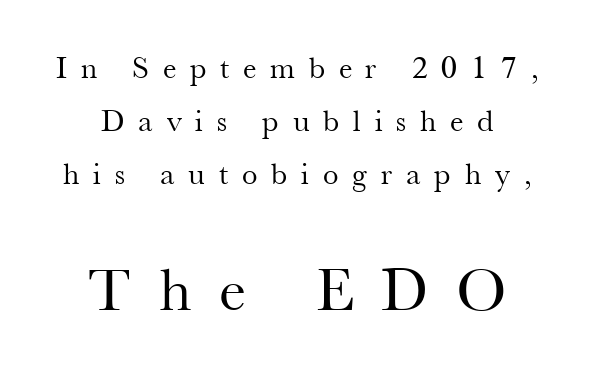
{"serif": "yes", "italic": "no", "bold": "no", "weight": "regular", "width": "normal", "stroke_contrast": "medium", "x_height": "small", "monospaced": "no", "underline": "no", "line_spacing_ratio": 1.71, "letter_spacing": "wide", "letter_spacing_em": 0.45, "larger_block": "second", "size_ratio": 2.0, "glyph_px": 62}
